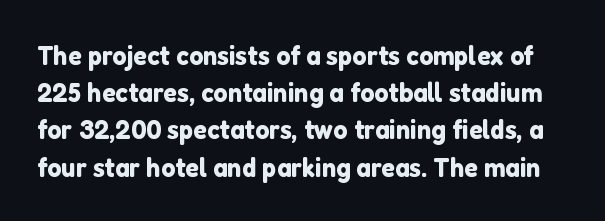
Descender tails drop into unmarked territory. The text was rendered using a sans face with plain stroke endings. What's the leading like? Ordinary, nothing unusual. Students, note that the glyphs here touch the page at normal intervals. The passage shown is typed in a proportional face where columns would drift.
